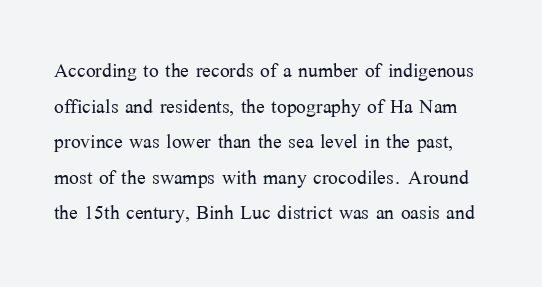
The image shows 26 px text type, upright; set normal line spacing (1.37x), normal letter spacing, not underlined.
